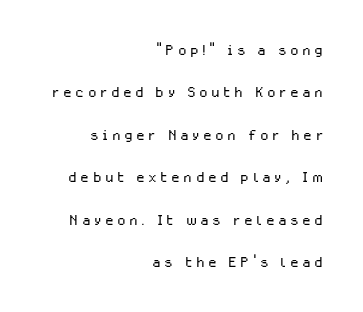
Q: Is the text bold? A: No.
Q: Is the text italic (slanted)? A: No, it is upright.
Q: Is the text underlined? A: No.
Q: How is the paragraph aligned? A: Right-aligned.
Q: Is the spacing between lines tight, normal or loose? A: Loose.
